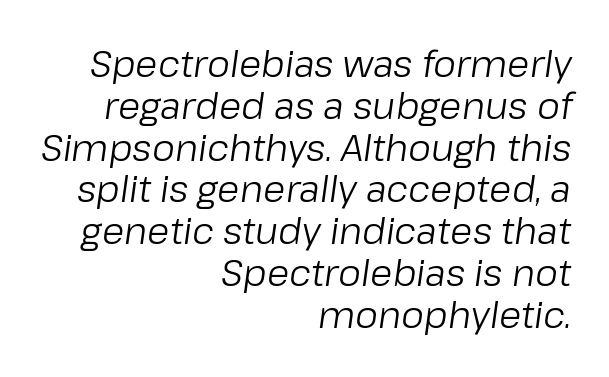
Slanted lettering throughout. These lines keep a tight, regular rhythm from letter to letter. If you drew a ruler down the right edge, every line would touch it. Is the type heavy? It reads as light-to-regular instead.
